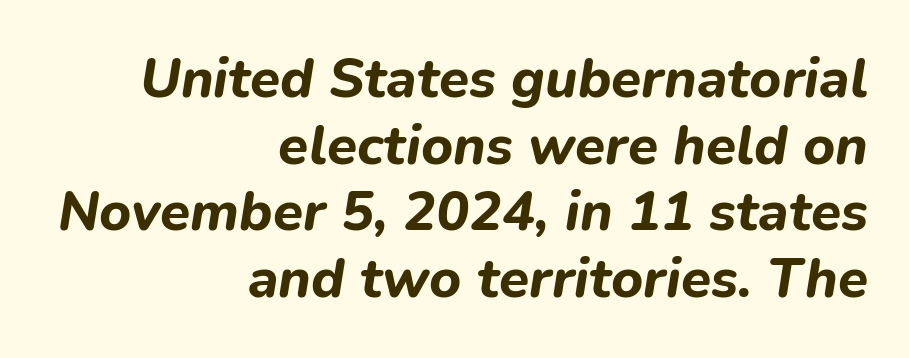
{"italic": "yes", "lean": "right", "slant_degrees": 9, "bold": "yes", "weight": "bold", "width": "normal", "stroke_contrast": "low", "x_height": "medium", "monospaced": "no", "underline": "no", "align": "right", "line_spacing_ratio": 1.21, "letter_spacing": "normal", "letter_spacing_em": 0.0, "glyph_px": 55}
